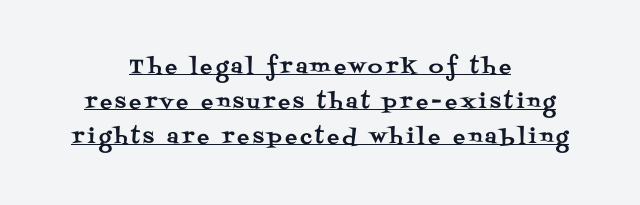
{"italic": "no", "underline": "yes", "align": "center", "line_spacing_ratio": 1.74, "glyph_px": 20}
